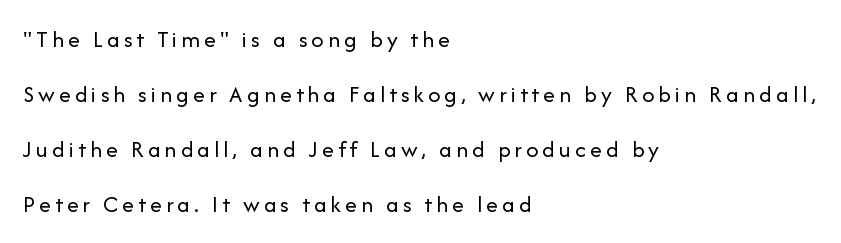
Q: Is the text bold? A: No.
Q: Is the text italic (slanted)? A: No, it is upright.
Q: Is the text underlined? A: No.
Q: How is the paragraph aligned? A: Left-aligned.
Q: Is the spacing between lines tight, normal or loose? A: Loose.
